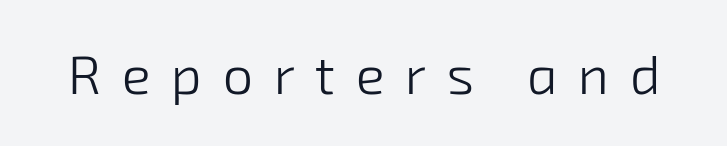
{"serif": "no", "bold": "no", "weight": "light", "width": "normal", "stroke_contrast": "low", "x_height": "medium", "monospaced": "no", "underline": "no", "letter_spacing": "wide", "letter_spacing_em": 0.38, "glyph_px": 54}
